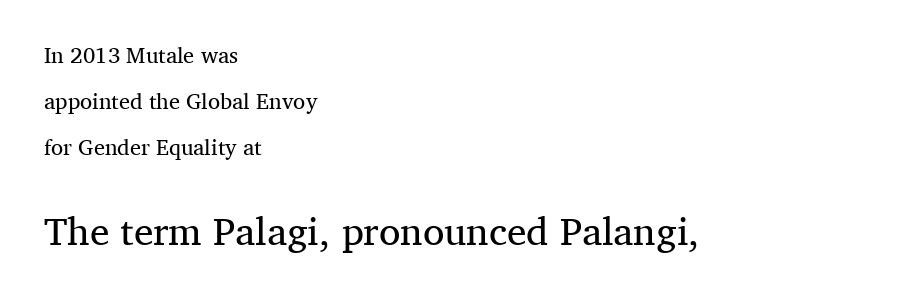
You can tell it's not italic because the verticals are truly vertical. Look at the tracking — it's just the regular setting, nothing added. Is the stroke heavy? The answer is a plain regular-or-lighter. The face used here is proportionally spaced, like ordinary book or web type.
